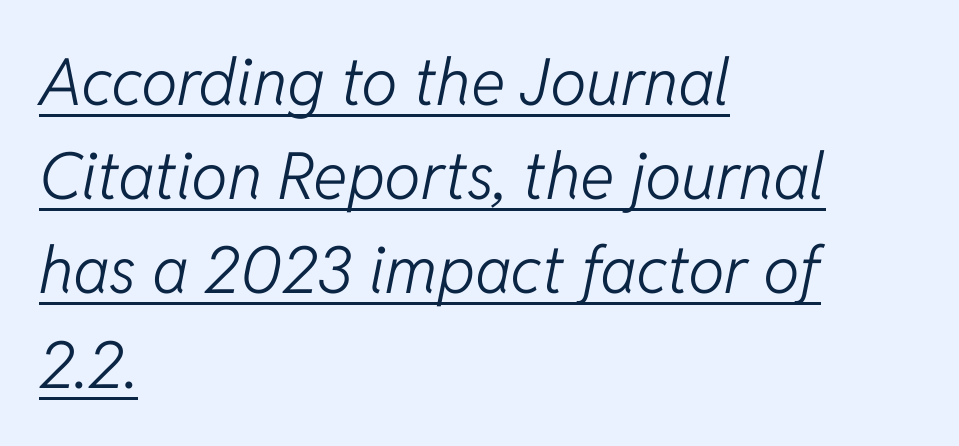
{"italic": "yes", "lean": "right", "slant_degrees": 11, "bold": "no", "weight": "light", "width": "normal", "stroke_contrast": "low", "x_height": "medium", "monospaced": "no", "underline": "yes", "align": "left", "line_spacing": "normal", "line_spacing_ratio": 1.45, "letter_spacing": "normal", "letter_spacing_em": 0.0, "glyph_px": 65}
